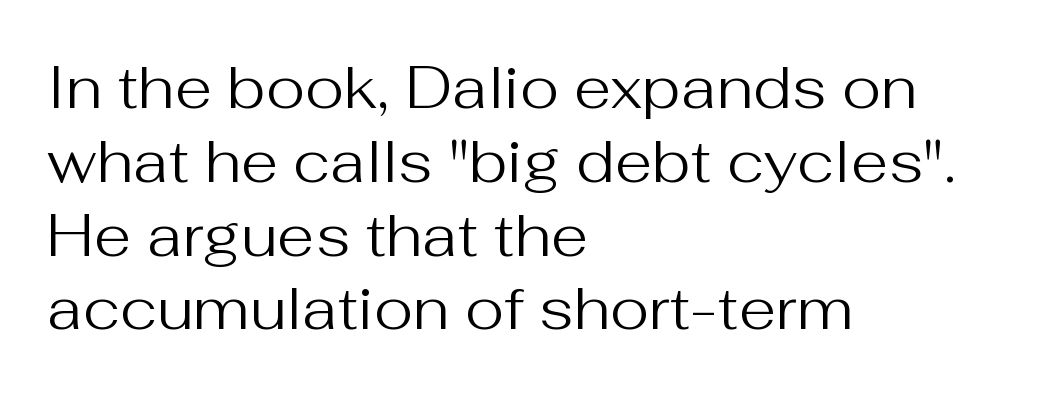
{"serif": "no", "italic": "no", "bold": "no", "weight": "regular", "width": "normal", "stroke_contrast": "medium", "x_height": "medium", "monospaced": "no", "underline": "no", "align": "left", "line_spacing_ratio": 1.23, "letter_spacing": "normal", "letter_spacing_em": 0.0, "glyph_px": 60}
